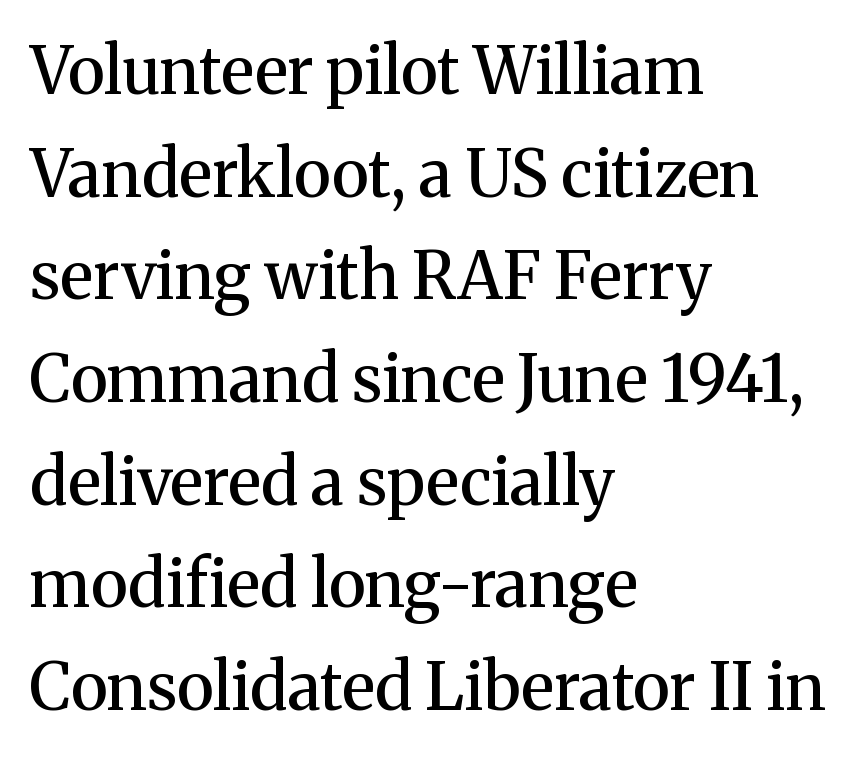
Q: Is the text bold? A: Semi-bold.
Q: Is the text italic (slanted)? A: No, it is upright.
Q: Is the typeface a serif or a sans-serif typeface? A: Serif.
Q: Is the text underlined? A: No.
Q: How is the paragraph aligned? A: Left-aligned.
Q: Is the spacing between letters normal or unusually wide? A: Normal.
Q: Is the spacing between lines tight, normal or loose? A: Normal.
Q: Width (condensed, normal, or wide)? A: Normal.
Q: Stroke contrast? A: Medium.
Q: x-height? A: Medium.
Q: Monospaced? A: No.
